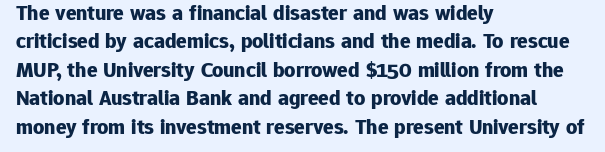
{"italic": "no", "bold": "yes", "underline": "no", "align": "left", "line_spacing": "normal", "line_spacing_ratio": 1.29, "letter_spacing": "normal", "letter_spacing_em": 0.0, "glyph_px": 22}
